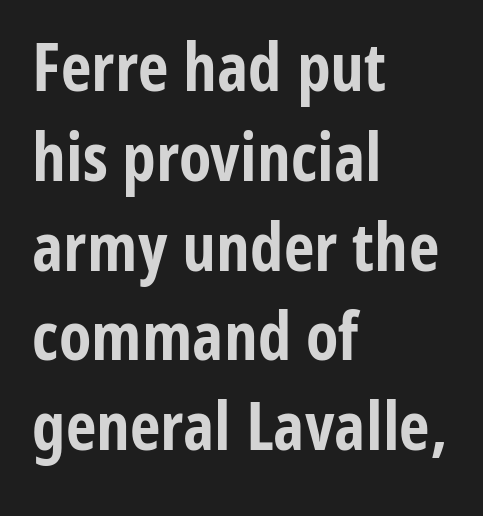
{"serif": "no", "italic": "no", "bold": "yes", "weight": "bold", "width": "condensed", "stroke_contrast": "low", "x_height": "medium", "monospaced": "no", "underline": "no", "align": "left", "line_spacing": "normal", "line_spacing_ratio": 1.34, "letter_spacing": "normal", "letter_spacing_em": 0.0, "glyph_px": 67}
